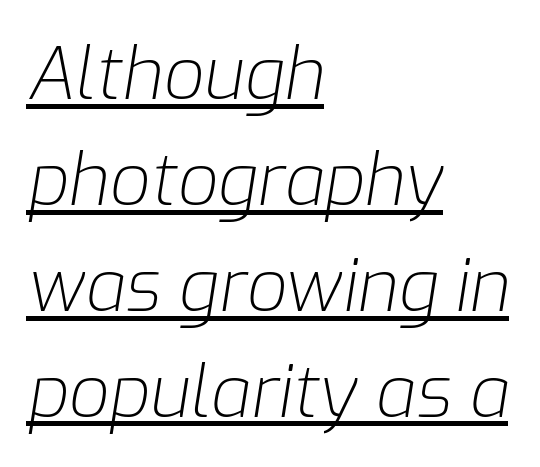
{"italic": "yes", "lean": "right", "slant_degrees": 9, "bold": "no", "weight": "light", "width": "normal", "stroke_contrast": "low", "x_height": "medium", "monospaced": "no", "underline": "yes", "align": "left", "line_spacing": "normal", "line_spacing_ratio": 1.47, "letter_spacing": "normal", "letter_spacing_em": 0.0, "glyph_px": 72}
